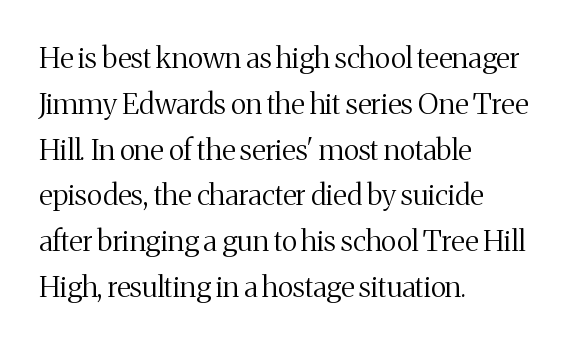
Q: Is the text bold? A: No.
Q: Is the text italic (slanted)? A: No, it is upright.
Q: Is the typeface a serif or a sans-serif typeface? A: Serif.
Q: Is the text underlined? A: No.
Q: How is the paragraph aligned? A: Left-aligned.
Q: Is the spacing between letters normal or unusually wide? A: Normal.
Q: Is the spacing between lines tight, normal or loose? A: Normal.
Q: Width (condensed, normal, or wide)? A: Normal.
Q: Stroke contrast? A: Medium.
Q: x-height? A: Medium.
Q: Monospaced? A: No.
